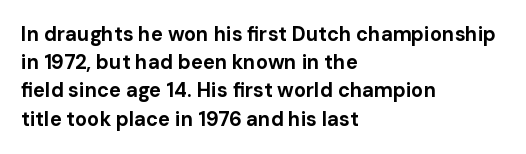
Q: Is the text bold? A: Yes.
Q: Is the text italic (slanted)? A: No, it is upright.
Q: Is the text underlined? A: No.
Q: How is the paragraph aligned? A: Left-aligned.
Q: Is the spacing between letters normal or unusually wide? A: Normal.
Q: Is the spacing between lines tight, normal or loose? A: Normal.
